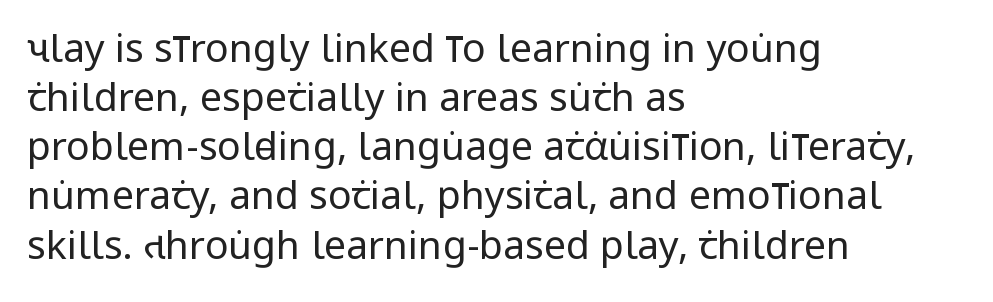
Q: Is the text bold? A: No.
Q: Is the text italic (slanted)? A: No, it is upright.
Q: Is the typeface a serif or a sans-serif typeface? A: Sans-serif.
Q: Is the text underlined? A: No.
Q: How is the paragraph aligned? A: Left-aligned.
Q: Is the spacing between letters normal or unusually wide? A: Normal.
Q: Is the spacing between lines tight, normal or loose? A: Normal.
Q: Width (condensed, normal, or wide)? A: Condensed.
Q: Stroke contrast? A: Low.
Q: x-height? A: Large.
Q: Monospaced? A: No.
